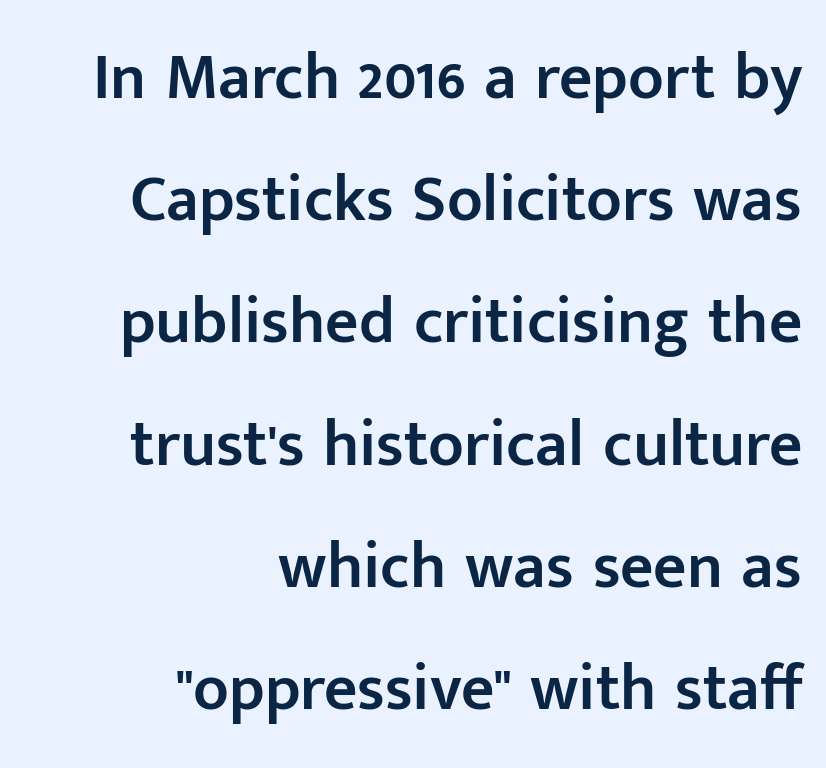
Nope, no serifs anywhere on these letters. Posture: vertical. Bold? Not quite — semibold, heavier than regular but stopping short. The zone under the glyphs is completely vacant.
